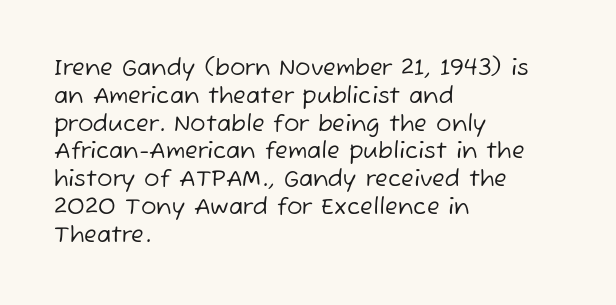
Q: Is the text bold? A: No.
Q: Is the text underlined? A: No.
Q: How is the paragraph aligned? A: Left-aligned.
Q: Is the spacing between letters normal or unusually wide? A: Normal.
